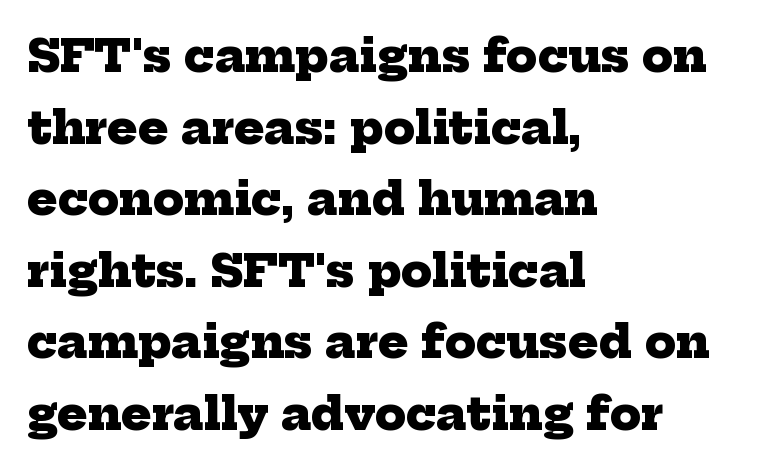
The compositor pushed each line to the left boundary. Quick note: underline off. Here the glyphs are tracked normally, forming tight word shapes. These lines are rendered in a variable-pitch font. Successive baselines arrive at the customary interval. The typesetting leans heavy: a genuine bold.
